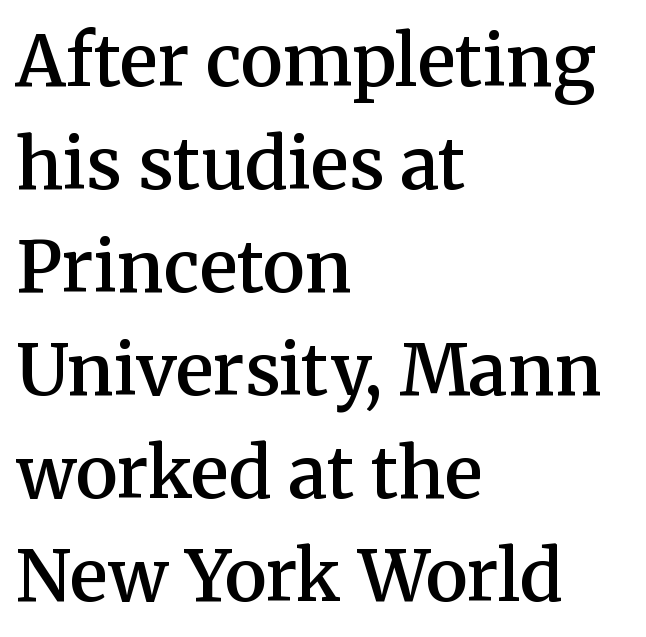
The lettering holds an erect, upright posture throughout. The face used here is a semibold: visibly heavier than regular, lighter than bold. You could call the tracking neutral — neither tight nor loose. Do the characters align in a grid? No, the font is proportional. Unmarked baselines from the first word to the last. Little horizontal feet cap the strokes, marking this as serif type.
